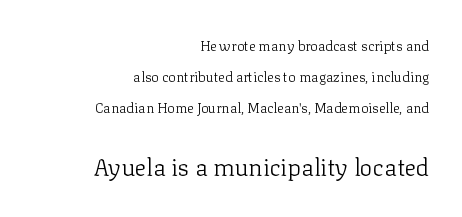
The image shows 24 px text type, upright; set right-aligned, loose line spacing (2.2x), normal letter spacing, not underlined; the second (bottom) block is 1.71x larger.
